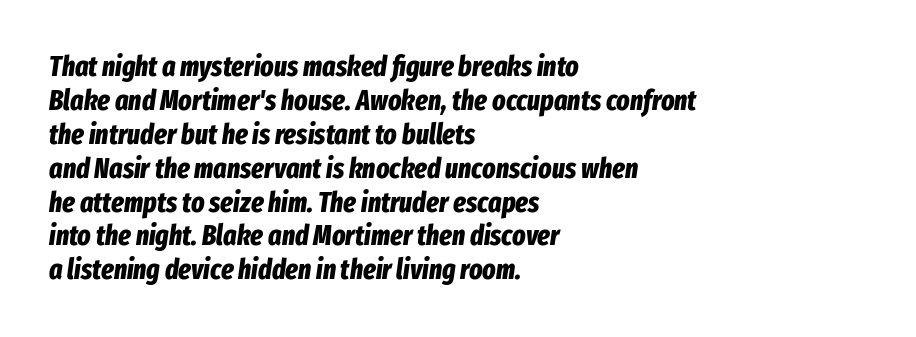
Layout note: lines flush left. The string is rendered with underlining switched off. These lines keep a tight, regular rhythm from letter to letter. Heavy, bold letterforms.
